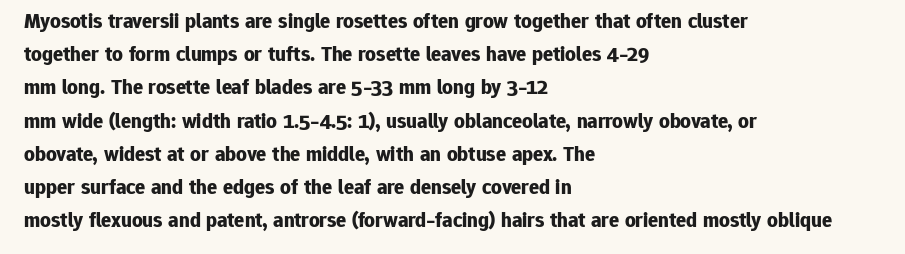
The font is running at its bold setting. Letters rest on an invisible, unmarked baseline. Students, note that the glyphs here touch the page at normal intervals. The rendering anchors every line to the left-hand side.
